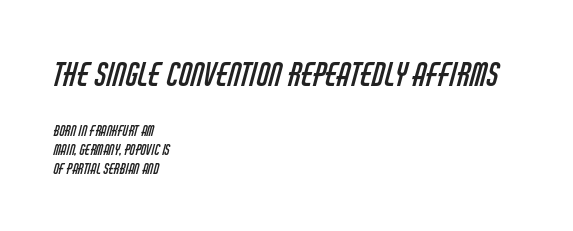
The image shows 32 px regular-weight, condensed sans-serif type; set left-aligned, normal line spacing (1.34x), normal letter spacing, not underlined; the first (top) block is 2.29x larger; low stroke contrast and a large x-height.
